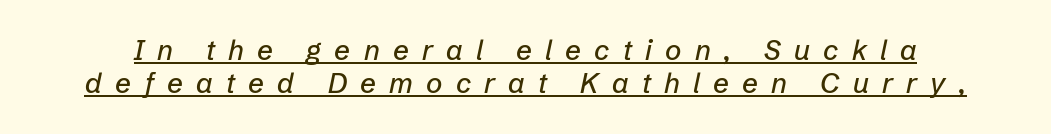
Q: Is the text italic (slanted)? A: Yes, it leans right by about 12 degrees.
Q: Is the text underlined? A: Yes.
Q: Is the spacing between letters normal or unusually wide? A: Unusually wide.
Q: Width (condensed, normal, or wide)? A: Normal.
Q: Stroke contrast? A: Low.
Q: x-height? A: Medium.
Q: Monospaced? A: No.
